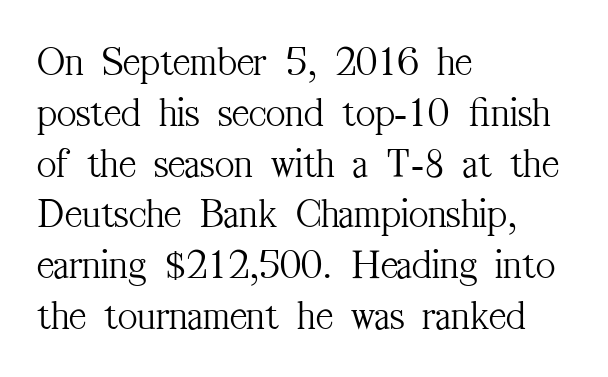
The strip under each line holds only bare page. The weight tops out at a normal text grade. The letters carry serifs — small finishing strokes at the ends of their stems. The typography opts for an upright posture over an oblique one. Reading down the block, your eye returns to a fixed left position each line. You could not count columns in this text — the font is proportionally spaced.
